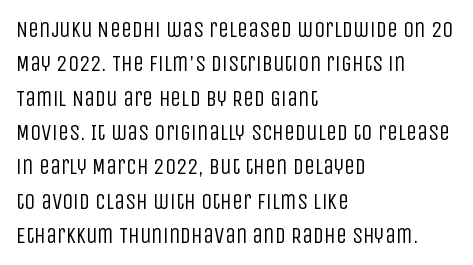
{"italic": "no", "bold": "no", "underline": "no", "align": "left", "line_spacing": "normal", "line_spacing_ratio": 1.56, "letter_spacing": "normal", "letter_spacing_em": 0.0, "glyph_px": 22}
